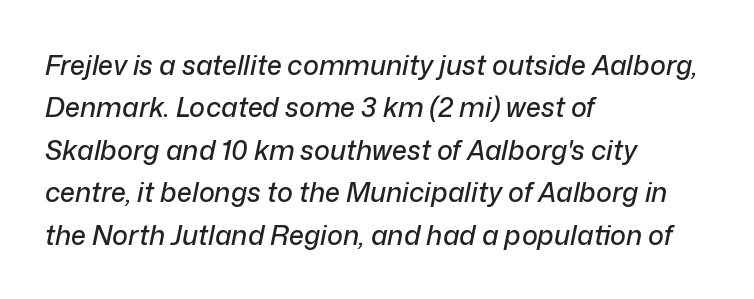
The image shows 27 px text type, italic (leaning right); set left-aligned, normal line spacing (1.57x), normal letter spacing, not underlined.
